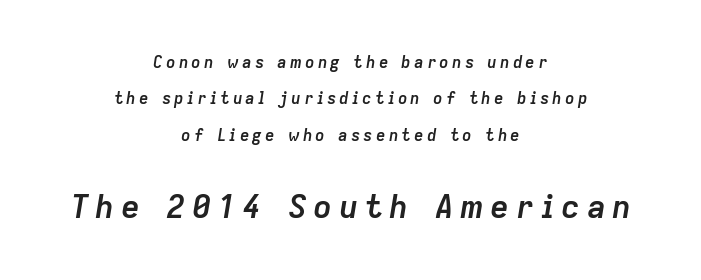
The image shows 32 px semibold type, italic (leaning right); set centered, loose line spacing (2.27x), not underlined; the second (bottom) block is 2.0x larger; low stroke contrast and a medium x-height.
